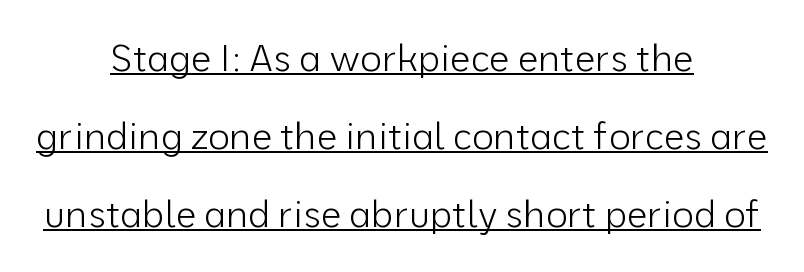
Q: Is the text bold? A: No.
Q: Is the text italic (slanted)? A: No, it is upright.
Q: Is the typeface a serif or a sans-serif typeface? A: Sans-serif.
Q: Is the text underlined? A: Yes.
Q: How is the paragraph aligned? A: Centered.
Q: Is the spacing between letters normal or unusually wide? A: Normal.
Q: Is the spacing between lines tight, normal or loose? A: Loose.
Q: Width (condensed, normal, or wide)? A: Normal.
Q: Stroke contrast? A: Low.
Q: x-height? A: Medium.
Q: Monospaced? A: No.
